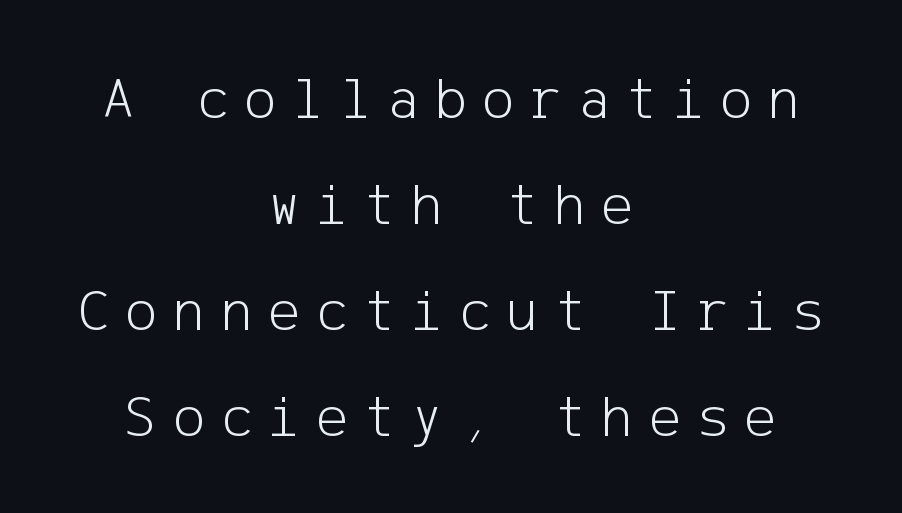
{"serif": "no", "italic": "no", "bold": "no", "weight": "light", "width": "normal", "stroke_contrast": "low", "x_height": "medium", "underline": "no", "align": "center", "line_spacing_ratio": 1.74, "letter_spacing": "wide", "letter_spacing_em": 0.25, "glyph_px": 61}
